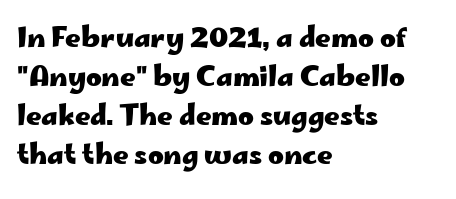
Q: Is the text bold? A: Yes.
Q: Is the text italic (slanted)? A: No, it is upright.
Q: Is the text underlined? A: No.
Q: How is the paragraph aligned? A: Left-aligned.
Q: Is the spacing between letters normal or unusually wide? A: Normal.
Q: Is the spacing between lines tight, normal or loose? A: Normal.
